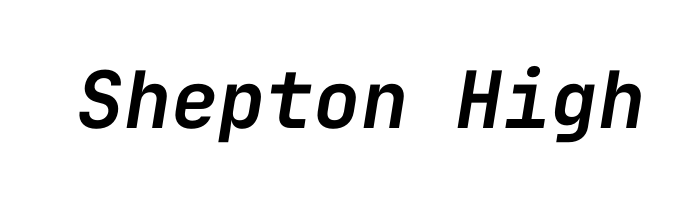
Q: Is the text bold? A: Semi-bold.
Q: Is the text italic (slanted)? A: Yes, it leans right by about 9 degrees.
Q: Is the text underlined? A: No.
Q: Is the spacing between letters normal or unusually wide? A: Normal.
Q: Width (condensed, normal, or wide)? A: Normal.
Q: Stroke contrast? A: Low.
Q: x-height? A: Medium.
Q: Monospaced? A: Yes.
